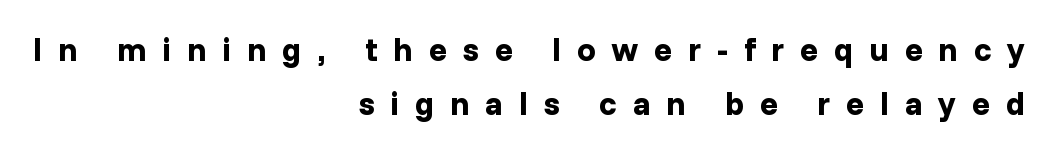
The image shows 33 px bold sans-serif type, upright; set right-aligned, normal line spacing (1.65x), unusually wide letter spacing (+0.48 em), not underlined; low stroke contrast and a medium x-height.
